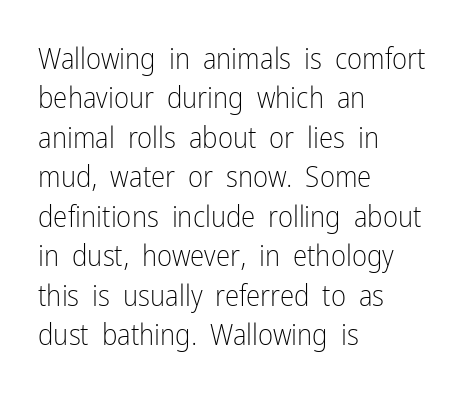
{"serif": "no", "italic": "no", "bold": "no", "weight": "light", "width": "condensed", "stroke_contrast": "low", "x_height": "medium", "monospaced": "no", "underline": "no", "align": "left", "line_spacing": "normal", "line_spacing_ratio": 1.36, "letter_spacing": "normal", "letter_spacing_em": 0.0, "glyph_px": 29}
